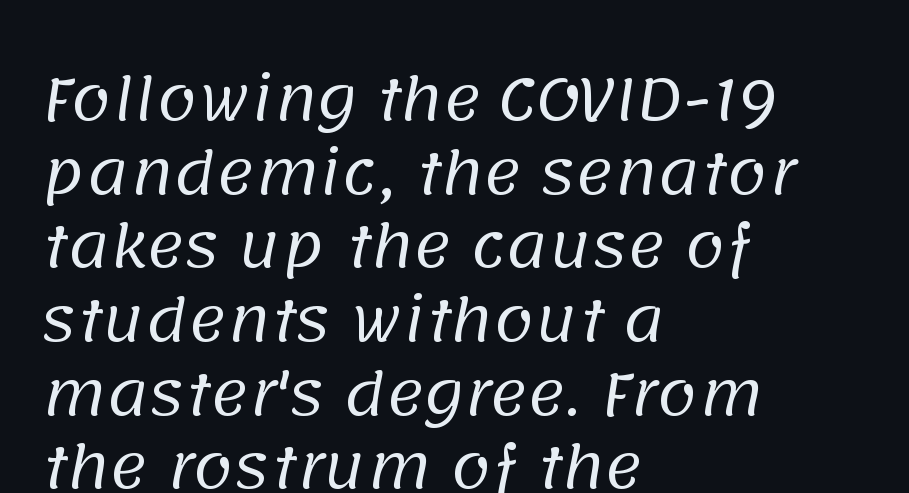
{"serif": "no", "bold": "no", "weight": "regular", "width": "normal", "stroke_contrast": "low", "x_height": "large", "monospaced": "no", "underline": "no", "align": "left", "line_spacing": "normal", "line_spacing_ratio": 1.27, "letter_spacing": "normal", "letter_spacing_em": 0.0, "glyph_px": 58}
